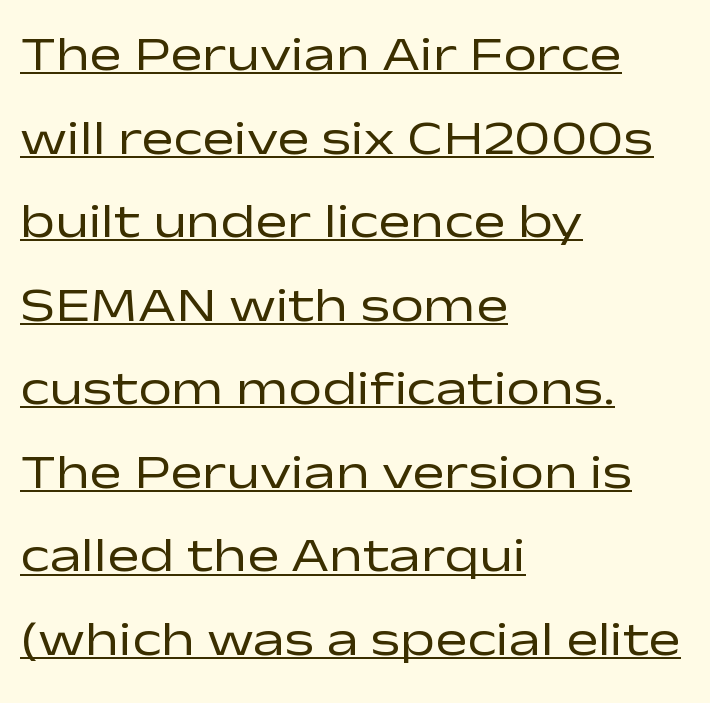
The image shows 48 px regular-weight, wide sans-serif type, upright; set left-aligned, line spacing 1.74x, normal letter spacing, underlined; low stroke contrast and a medium x-height.
